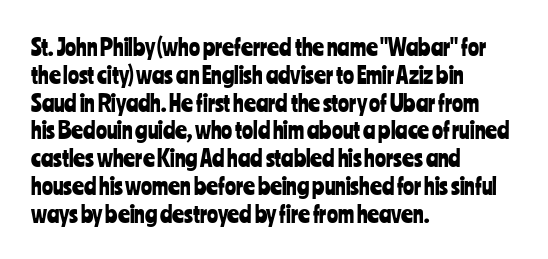
Q: Is the text italic (slanted)? A: No, it is upright.
Q: Is the text underlined? A: No.
Q: How is the paragraph aligned? A: Left-aligned.
Q: Is the spacing between letters normal or unusually wide? A: Normal.
